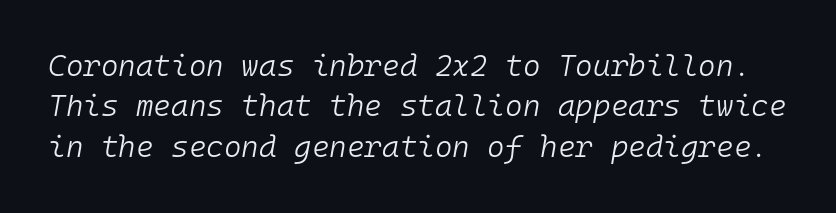
{"italic": "yes", "lean": "right", "slant_degrees": 10, "bold": "no", "weight": "light", "width": "normal", "stroke_contrast": "low", "x_height": "medium", "monospaced": "yes", "underline": "no", "line_spacing": "normal", "line_spacing_ratio": 1.35, "letter_spacing": "normal", "letter_spacing_em": 0.0, "glyph_px": 30}
